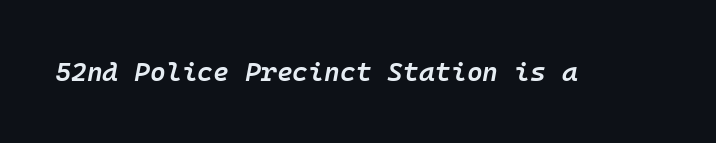
Q: Is the text bold? A: Semi-bold.
Q: Is the text italic (slanted)? A: Yes, it leans right by about 10 degrees.
Q: Is the text underlined? A: No.
Q: Is the spacing between letters normal or unusually wide? A: Normal.
